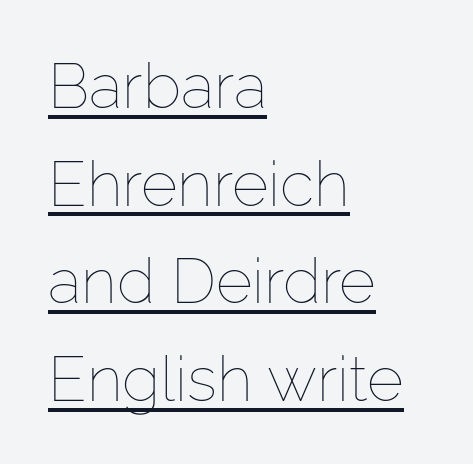
The image shows 63 px thin type, upright; set left-aligned, normal line spacing (1.55x), normal letter spacing, underlined; low stroke contrast and a medium x-height.
